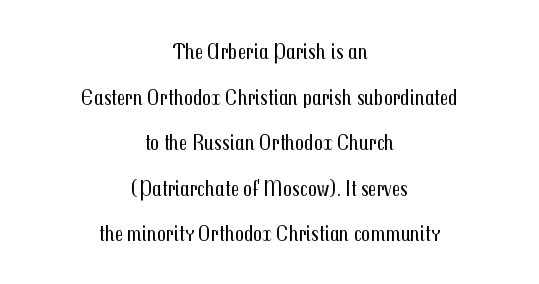
Q: Is the text bold? A: No.
Q: Is the text italic (slanted)? A: No, it is upright.
Q: Is the text underlined? A: No.
Q: How is the paragraph aligned? A: Centered.
Q: Is the spacing between letters normal or unusually wide? A: Normal.
Q: Is the spacing between lines tight, normal or loose? A: Loose.
